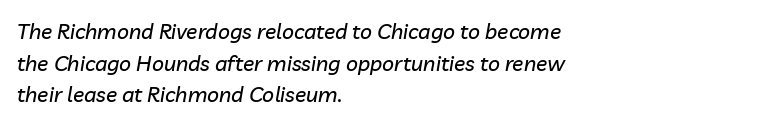
Q: Is the text italic (slanted)? A: Yes, it leans right by about 10 degrees.
Q: Is the text underlined? A: No.
Q: How is the paragraph aligned? A: Left-aligned.
Q: Is the spacing between letters normal or unusually wide? A: Normal.
Q: Is the spacing between lines tight, normal or loose? A: Normal.
